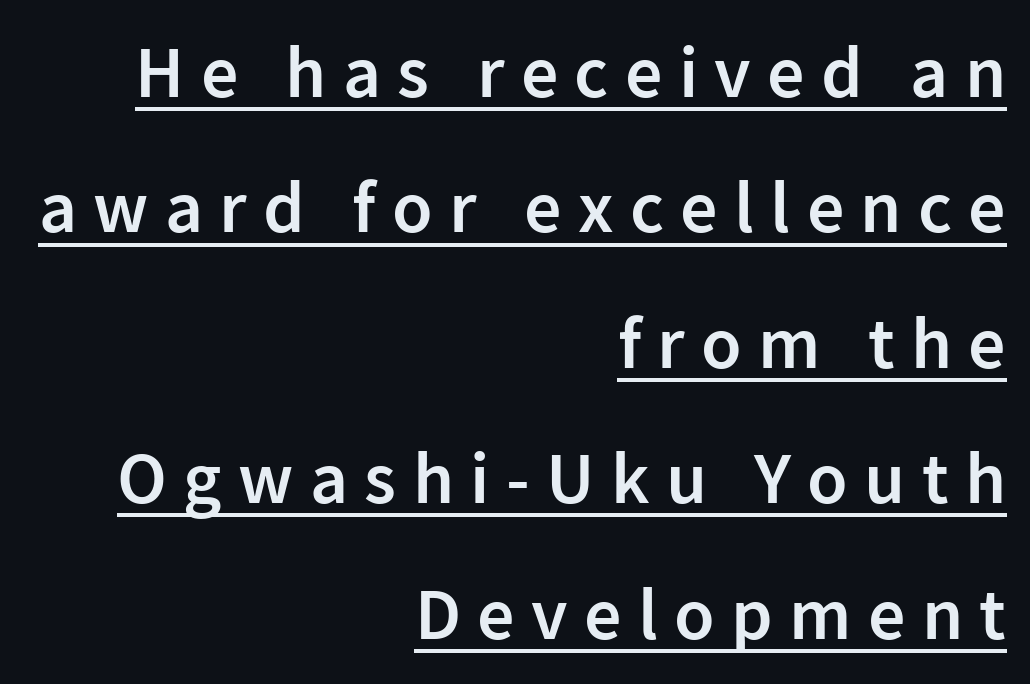
Stroke terminals: plain, sans-serif. This sample has the flowing, uneven cadence of proportional lettering. The text block is weighted toward the right margin, trailing off unevenly leftward. On the weight axis this lands at semibold, roughly 600.
